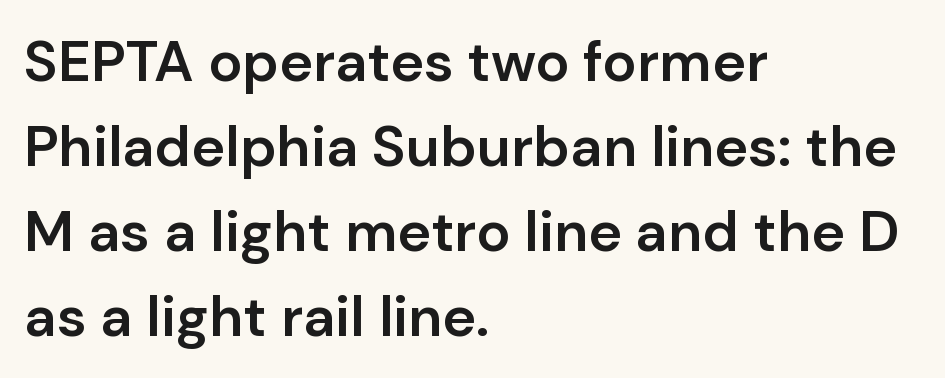
{"serif": "no", "italic": "no", "bold": "semi", "weight": "semibold", "width": "normal", "stroke_contrast": "low", "x_height": "medium", "monospaced": "no", "underline": "no", "align": "left", "line_spacing": "normal", "line_spacing_ratio": 1.49, "letter_spacing": "normal", "letter_spacing_em": 0.0, "glyph_px": 57}
